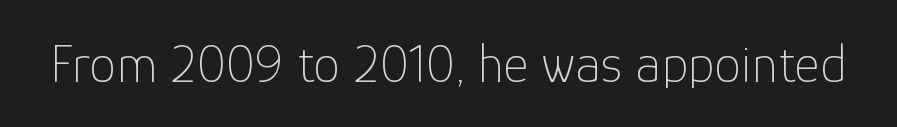
{"serif": "no", "italic": "no", "bold": "no", "weight": "thin", "width": "normal", "stroke_contrast": "low", "x_height": "medium", "monospaced": "no", "underline": "no", "letter_spacing": "normal", "letter_spacing_em": 0.0, "glyph_px": 54}
